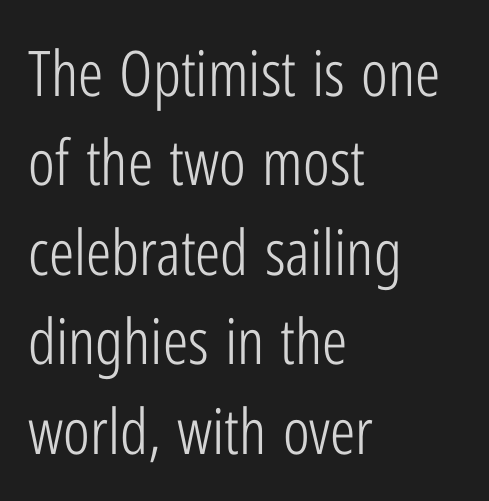
The image shows 63 px light, condensed sans-serif type, upright; set left-aligned, normal line spacing (1.42x), normal letter spacing, not underlined; low stroke contrast and a medium x-height.
